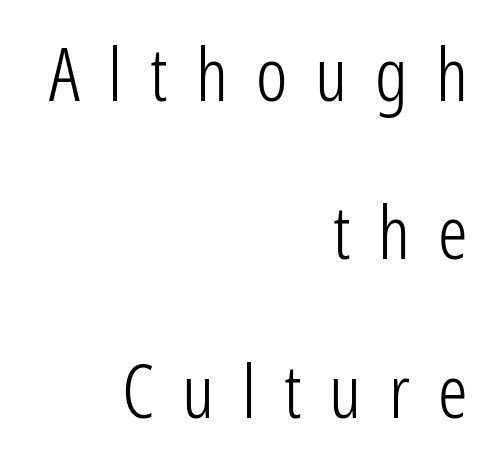
Q: Is the text bold? A: No.
Q: Is the text italic (slanted)? A: No, it is upright.
Q: Is the typeface a serif or a sans-serif typeface? A: Sans-serif.
Q: Is the text underlined? A: No.
Q: How is the paragraph aligned? A: Right-aligned.
Q: Is the spacing between letters normal or unusually wide? A: Unusually wide.
Q: Is the spacing between lines tight, normal or loose? A: Loose.
Q: Width (condensed, normal, or wide)? A: Condensed.
Q: Stroke contrast? A: Low.
Q: x-height? A: Medium.
Q: Monospaced? A: No.
